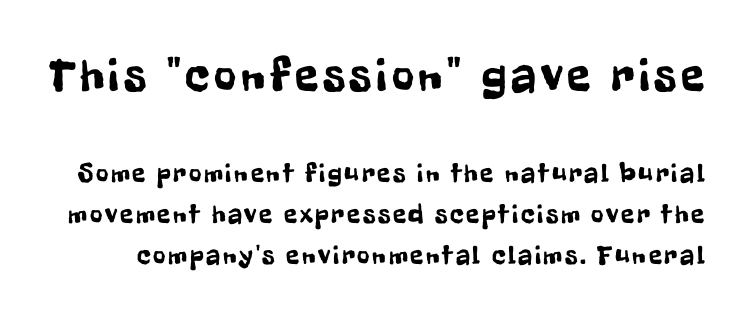
{"serif": "no", "italic": "no", "width": "condensed", "stroke_contrast": "low", "x_height": "medium", "monospaced": "no", "underline": "no", "line_spacing": "normal", "line_spacing_ratio": 1.52, "larger_block": "first", "size_ratio": 1.78, "glyph_px": 48}
